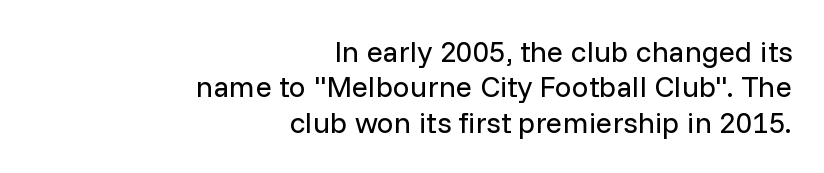
Is this a fixed-width face? No — the glyphs have proportional, varying widths. No chunkiness to these letters — they're not bold. The typography opts for an upright posture over an oblique one. You can tell from the bare stems that sans-serif type was used. Students, note that the glyphs here touch the page at normal intervals. Only glyphs here, with clear space below each row.
